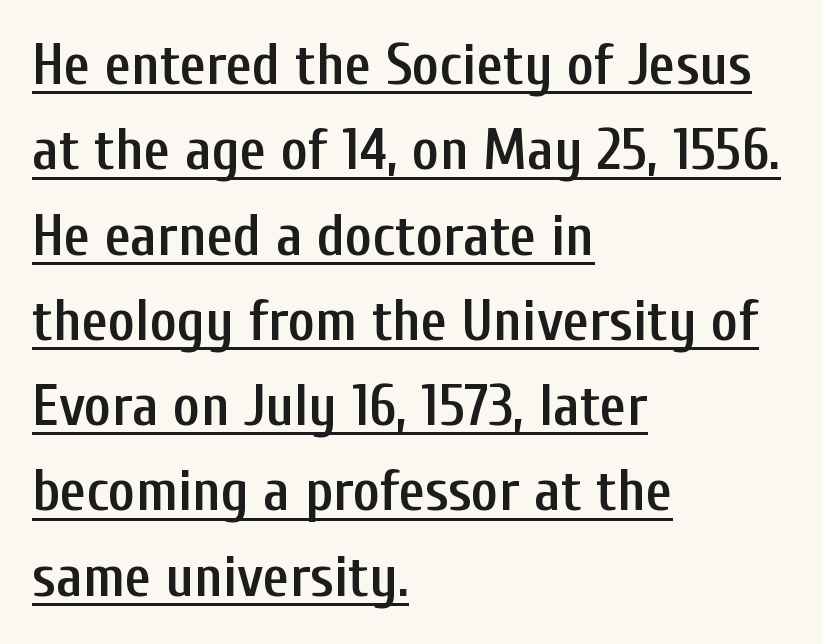
Q: Is the text bold? A: Semi-bold.
Q: Is the text italic (slanted)? A: No, it is upright.
Q: Is the typeface a serif or a sans-serif typeface? A: Sans-serif.
Q: Is the text underlined? A: Yes.
Q: How is the paragraph aligned? A: Left-aligned.
Q: Is the spacing between letters normal or unusually wide? A: Normal.
Q: Is the spacing between lines tight, normal or loose? A: Normal.
Q: Width (condensed, normal, or wide)? A: Condensed.
Q: Stroke contrast? A: Low.
Q: x-height? A: Medium.
Q: Monospaced? A: No.
